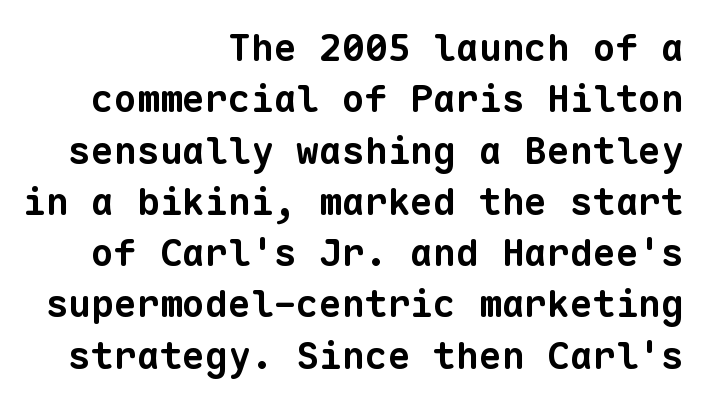
Note the uniform advance width — an 'i' takes as much space as an 'm'. Grotesque or geometric, the face here clearly has no serifs. The passage shown stacks its lines at a standard gap. The typesetting leans heavy: a genuine bold. Compared with typical body copy, the letter spacing here is the same. The specimen omits any rule beneath the text block's lines.
